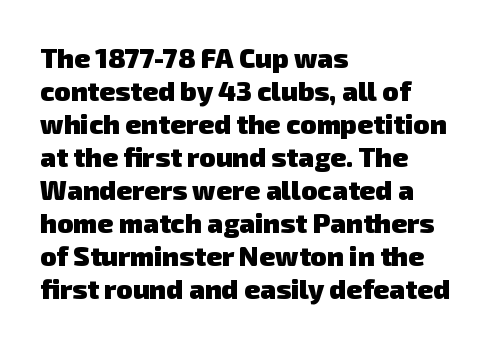
The image shows 27 px bold type; set left-aligned, line spacing 1.22x, normal letter spacing, not underlined.
